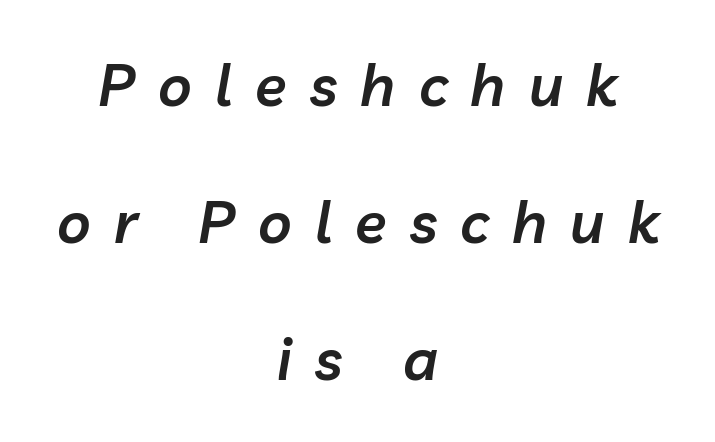
{"italic": "yes", "lean": "right", "slant_degrees": 10, "bold": "semi", "weight": "semibold", "width": "normal", "stroke_contrast": "low", "x_height": "medium", "monospaced": "no", "underline": "no", "align": "center", "line_spacing": "loose", "line_spacing_ratio": 2.36, "letter_spacing": "wide", "letter_spacing_em": 0.4, "glyph_px": 58}
